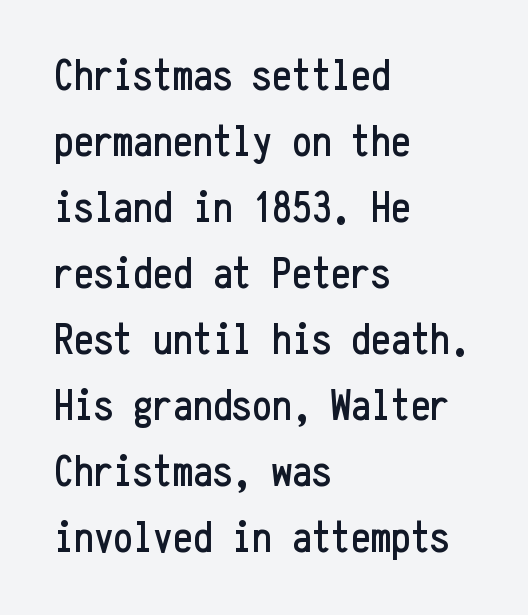
The image shows 44 px condensed sans-serif type, upright, monospaced; set left-aligned, normal line spacing (1.5x), normal letter spacing, not underlined; low stroke contrast and a medium x-height.
